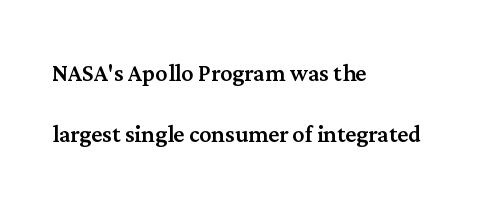
Q: Is the text italic (slanted)? A: No, it is upright.
Q: Is the typeface a serif or a sans-serif typeface? A: Serif.
Q: Is the text underlined? A: No.
Q: How is the paragraph aligned? A: Left-aligned.
Q: Is the spacing between letters normal or unusually wide? A: Normal.
Q: Is the spacing between lines tight, normal or loose? A: Loose.
Q: Width (condensed, normal, or wide)? A: Normal.
Q: Stroke contrast? A: Medium.
Q: x-height? A: Medium.
Q: Monospaced? A: No.
